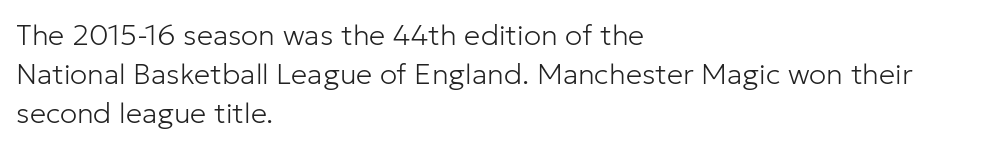
The image shows 29 px light sans-serif type, upright; set left-aligned, normal line spacing (1.35x), normal letter spacing, not underlined; low stroke contrast and a medium x-height.
